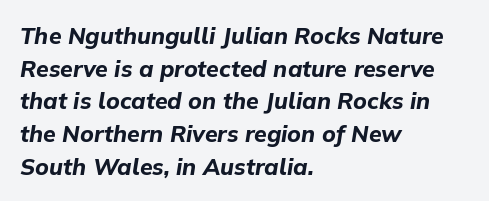
{"italic": "yes", "lean": "right", "slant_degrees": 9, "bold": "yes", "underline": "no", "align": "left", "line_spacing": "normal", "line_spacing_ratio": 1.42, "letter_spacing": "normal", "letter_spacing_em": 0.0, "glyph_px": 23}
